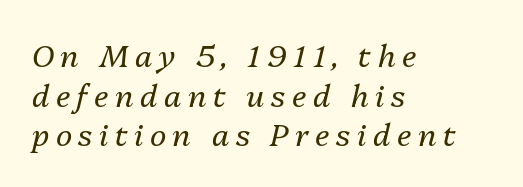
The image shows 31 px regular-weight type, italic (leaning right); set left-aligned, normal line spacing (1.28x), unusually wide letter spacing (+0.21 em), not underlined; medium stroke contrast and a medium x-height.
